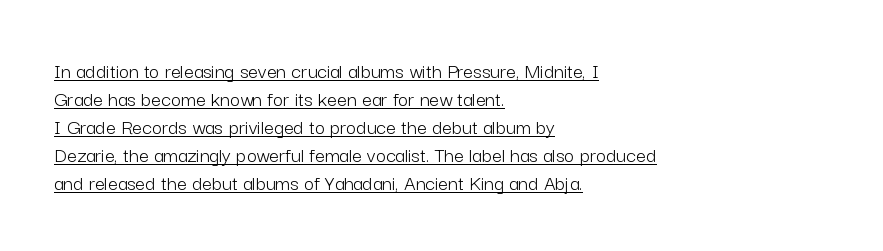
Leading: standard. This sample is left-justified, so line endings fall wherever the words run out. In terms of letterspacing, this is plain default setting. Somebody hit Ctrl+U on this one — the words are underlined. Italic? Not at all — the glyphs are vertical. Heft: none added — not bold.
